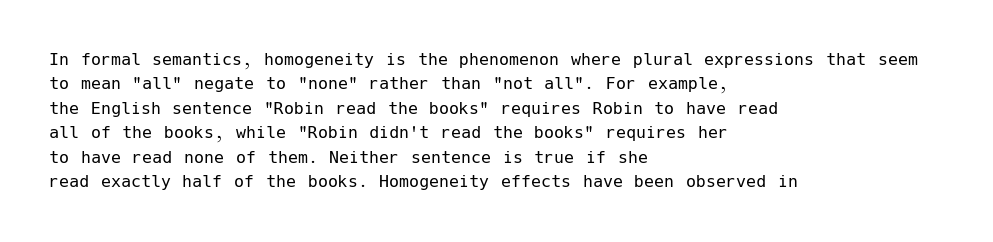
These lines keep a tight, regular rhythm from letter to letter. In CSS terms this would be text-align: left. Weight: in the light-to-regular range. This is roman type, the default non-slanted kind. Decoration check: the copy has no underline.
